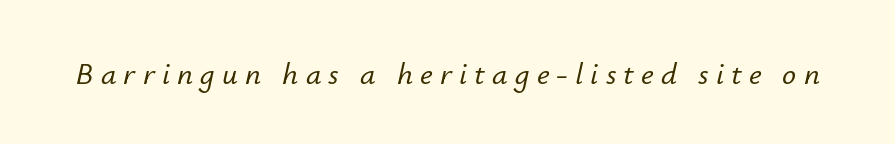
{"italic": "yes", "lean": "right", "slant_degrees": 12, "width": "normal", "stroke_contrast": "low", "x_height": "small", "monospaced": "no", "underline": "no", "letter_spacing": "wide", "letter_spacing_em": 0.23, "glyph_px": 31}
